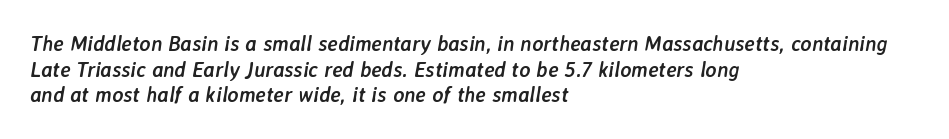
Lines of text with bare space underneath. In CSS terms this would be text-align: left. The passage shown has conventional tracking throughout. Slanted lettering throughout.
